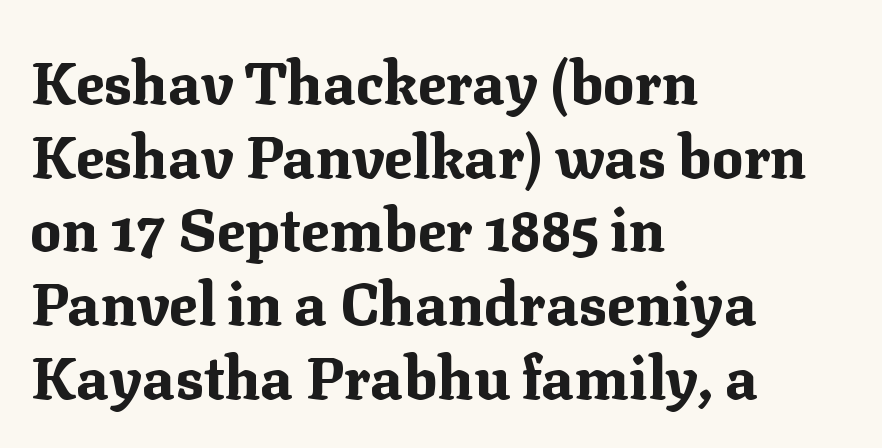
Q: Is the text bold? A: Yes.
Q: Is the text italic (slanted)? A: No, it is upright.
Q: Is the typeface a serif or a sans-serif typeface? A: Serif.
Q: Is the text underlined? A: No.
Q: How is the paragraph aligned? A: Left-aligned.
Q: Is the spacing between letters normal or unusually wide? A: Normal.
Q: Is the spacing between lines tight, normal or loose? A: Normal.
Q: Width (condensed, normal, or wide)? A: Normal.
Q: Stroke contrast? A: Medium.
Q: x-height? A: Medium.
Q: Monospaced? A: No.
